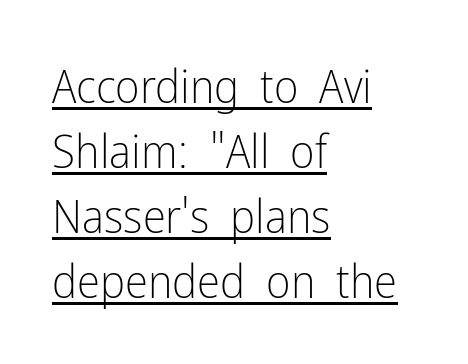
The image shows 47 px light, condensed sans-serif type, upright; set left-aligned, normal line spacing (1.38x), normal letter spacing, underlined; low stroke contrast and a medium x-height.
